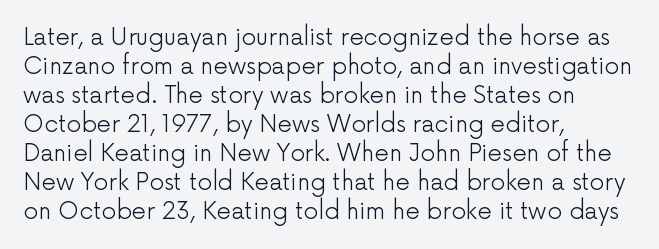
The image shows 23 px text type, upright; set left-aligned, normal line spacing (1.26x), normal letter spacing, not underlined.
